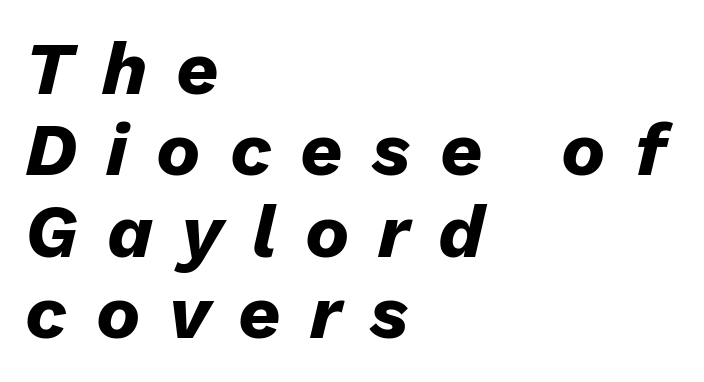
Typesetter's note: full bold, strokes at maximum text heaviness. The rendering inserts visible extra space after every character. The lines in this sample share a left origin and differ only in where they stop. The line-height multiplier appears low, near solid setting. The words here are not underlined. Think of a printed novel: that variable character pitch is what you see here.
